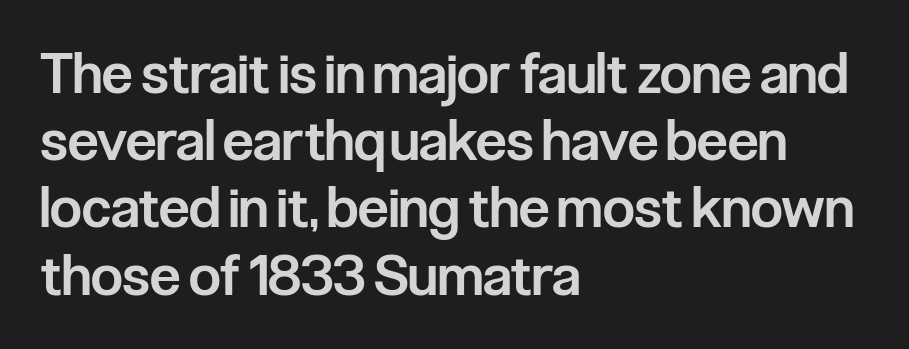
These lines are rendered in a variable-pitch font. Leftover space on each line is placed entirely after the last word. In terms of weight, the rendering is demibold, just under bold. These lines are composed in type without serifs. This is roman type, the default non-slanted kind. The type is set solid horizontally, with unmodified tracking.
